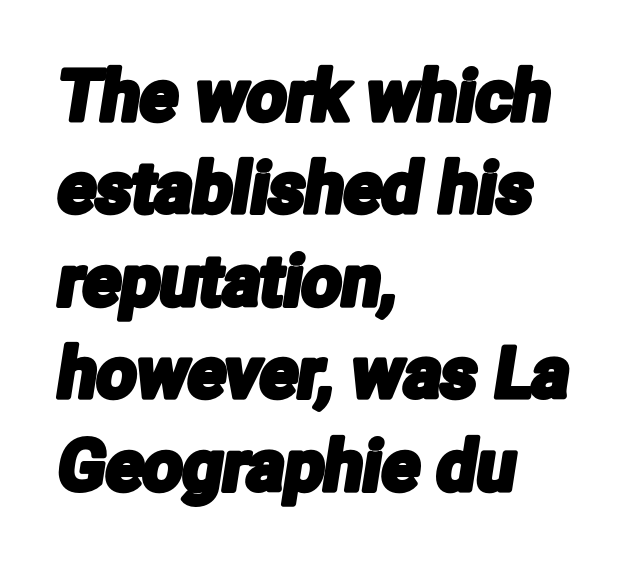
{"serif": "no", "width": "condensed", "stroke_contrast": "low", "x_height": "medium", "monospaced": "no", "underline": "no", "align": "left", "line_spacing": "normal", "line_spacing_ratio": 1.32, "letter_spacing": "normal", "letter_spacing_em": 0.0, "glyph_px": 70}
